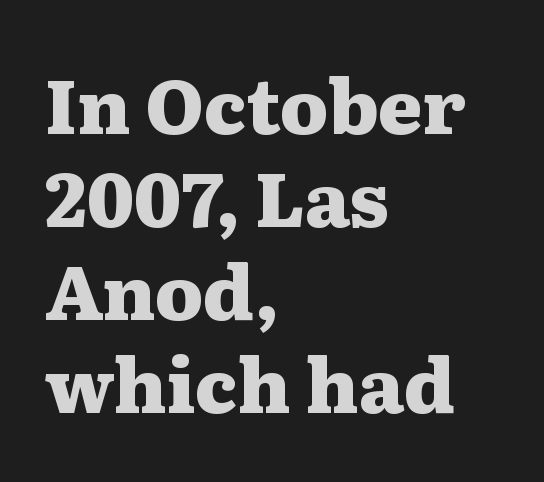
{"serif": "yes", "italic": "no", "bold": "yes", "weight": "heavy", "width": "wide", "stroke_contrast": "medium", "x_height": "medium", "monospaced": "no", "underline": "no", "align": "left", "line_spacing_ratio": 1.24, "letter_spacing": "normal", "letter_spacing_em": 0.0, "glyph_px": 75}
